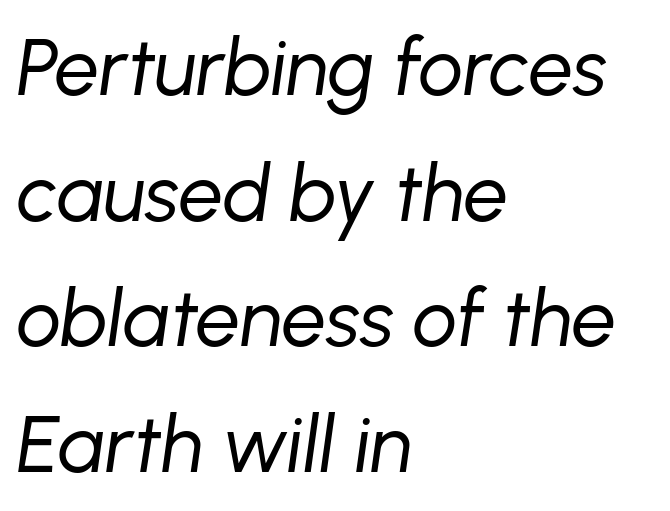
Q: Is the text bold? A: No.
Q: Is the text italic (slanted)? A: Yes, it leans right by about 8 degrees.
Q: Is the text underlined? A: No.
Q: How is the paragraph aligned? A: Left-aligned.
Q: Is the spacing between letters normal or unusually wide? A: Normal.
Q: Is the spacing between lines tight, normal or loose? A: Normal.
Q: Width (condensed, normal, or wide)? A: Normal.
Q: Stroke contrast? A: Low.
Q: x-height? A: Medium.
Q: Monospaced? A: No.
